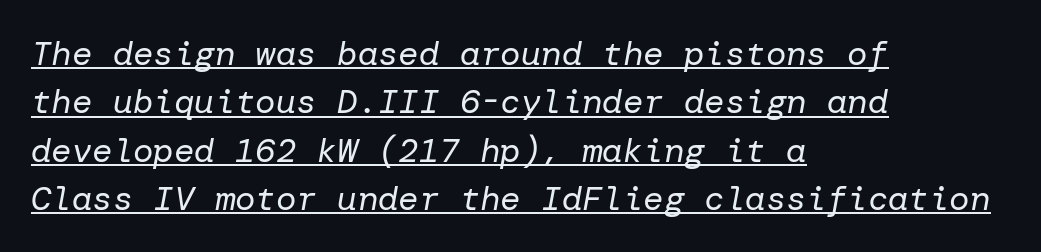
The image shows 34 px regular-weight type, italic (leaning right); set left-aligned, normal line spacing (1.42x), normal letter spacing, underlined; low stroke contrast and a medium x-height.
